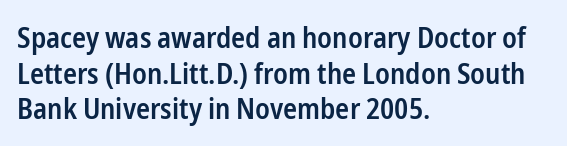
Alignment: flush left. This is the regular roman posture of the typeface. Clear beneath every line of the passage. This is the in-between weight designers call semibold or demi. Caption: standard tracking, unaltered. What kind of face is this? One without serifs — a sans.
